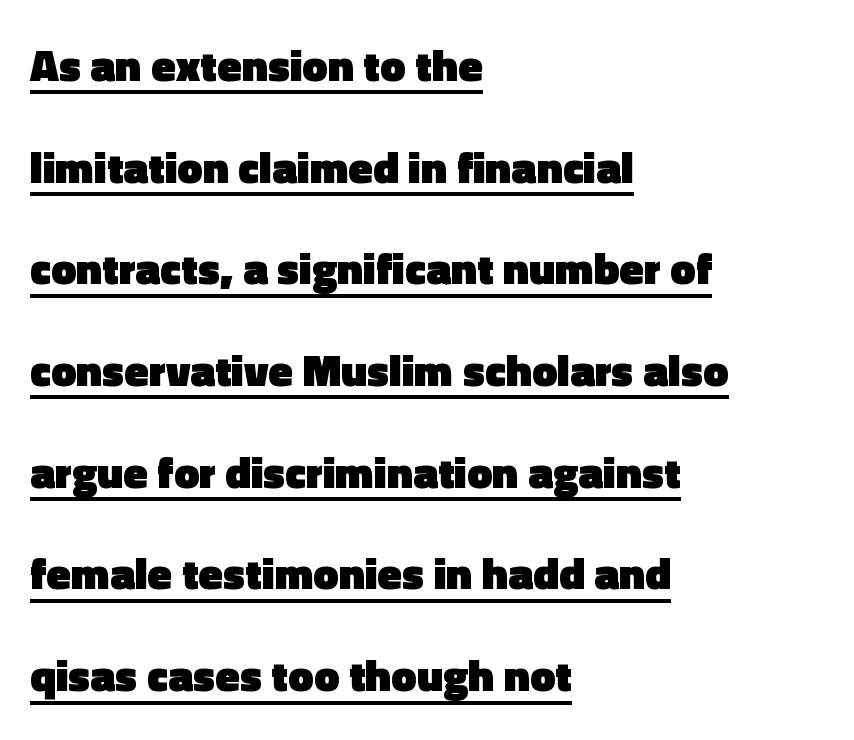
The image shows 45 px heavy sans-serif type, upright; set left-aligned, loose line spacing (2.26x), normal letter spacing, underlined; a medium x-height.
